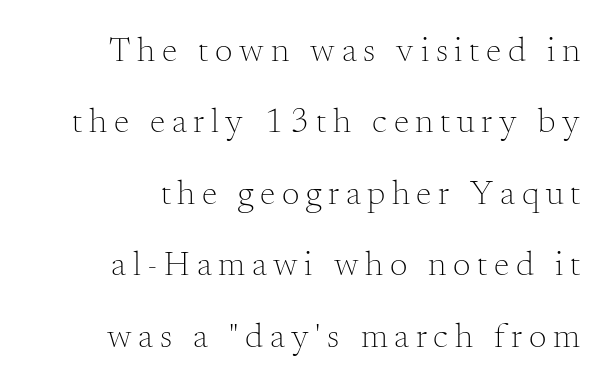
Q: Is the text bold? A: No.
Q: Is the text italic (slanted)? A: No, it is upright.
Q: Is the typeface a serif or a sans-serif typeface? A: Serif.
Q: Is the text underlined? A: No.
Q: Is the spacing between lines tight, normal or loose? A: Loose.
Q: Width (condensed, normal, or wide)? A: Normal.
Q: Stroke contrast? A: Medium.
Q: x-height? A: Small.
Q: Monospaced? A: No.
